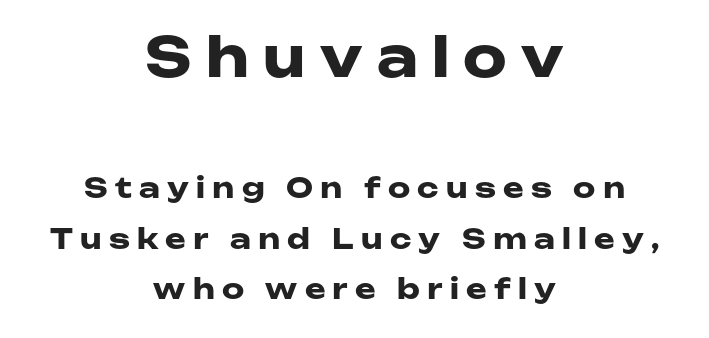
Q: Is the text bold? A: Yes.
Q: Is the text italic (slanted)? A: No, it is upright.
Q: Is the typeface a serif or a sans-serif typeface? A: Sans-serif.
Q: Is the text underlined? A: No.
Q: How is the paragraph aligned? A: Centered.
Q: Is the spacing between letters normal or unusually wide? A: Unusually wide.
Q: Which block of text is set in a larger size, the first (top) or the second (bottom)? A: The first (top) one.
Q: Width (condensed, normal, or wide)? A: Wide.
Q: Stroke contrast? A: Low.
Q: x-height? A: Medium.
Q: Monospaced? A: No.
